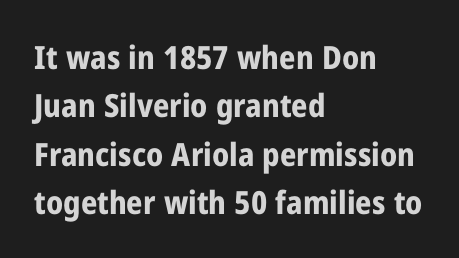
{"serif": "no", "italic": "no", "bold": "yes", "weight": "bold", "width": "condensed", "stroke_contrast": "low", "x_height": "medium", "monospaced": "no", "underline": "no", "align": "left", "line_spacing": "normal", "line_spacing_ratio": 1.51, "letter_spacing": "normal", "letter_spacing_em": 0.0, "glyph_px": 32}
